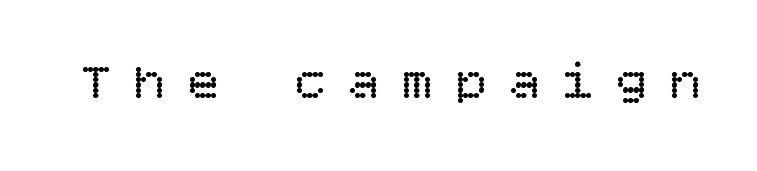
{"italic": "no", "bold": "no", "weight": "regular", "width": "normal", "stroke_contrast": "low", "x_height": "large", "underline": "no", "letter_spacing": "wide", "letter_spacing_em": 0.43, "glyph_px": 52}
